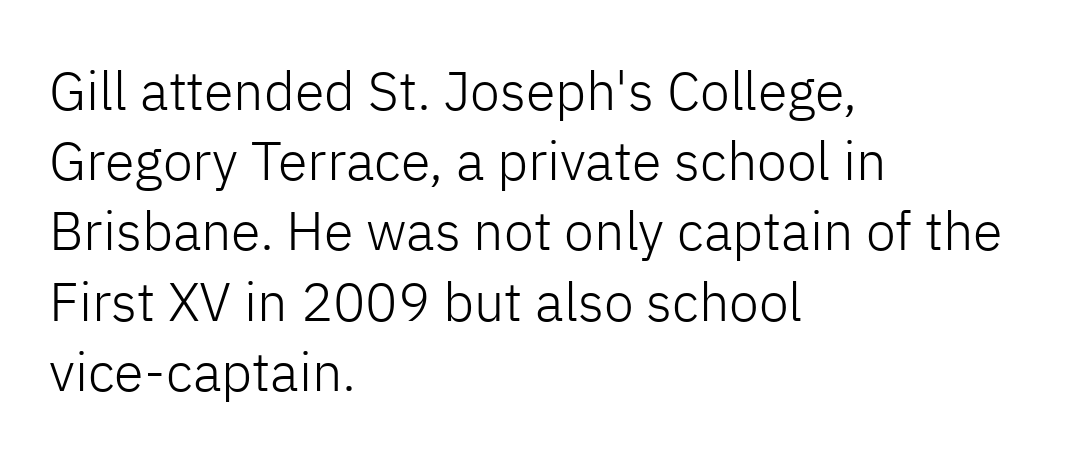
In CSS terms this would be text-align: left. No extra tracking has been applied to these lines. The space between consecutive lines is moderate. Every stem runs plumb, perpendicular to the baseline.
